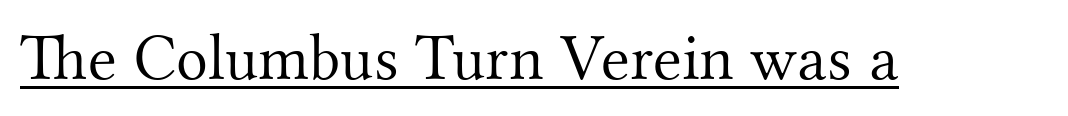
The image shows 66 px light serif type, upright; set normal letter spacing, underlined; medium stroke contrast and a small x-height.
